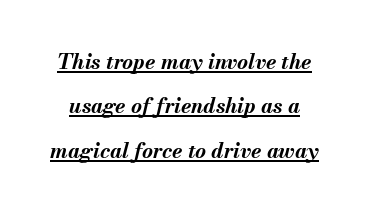
Q: Is the text bold? A: Yes.
Q: Is the text italic (slanted)? A: Yes, it leans right by about 13 degrees.
Q: Is the text underlined? A: Yes.
Q: Is the spacing between letters normal or unusually wide? A: Normal.
Q: Is the spacing between lines tight, normal or loose? A: Loose.
